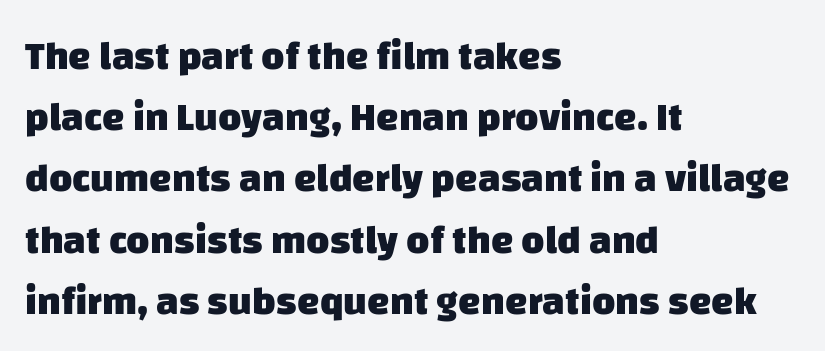
Notice how the passage keeps a crisp vertical edge on the left only. Compared with typical body copy, the letter spacing here is the same. A typesetter would call this proportional, since set widths differ per character. Reading down the column, the eye jumps a familiar distance to each next line. A clean baseline with only descenders dipping below it. The font is running at its bold setting.
